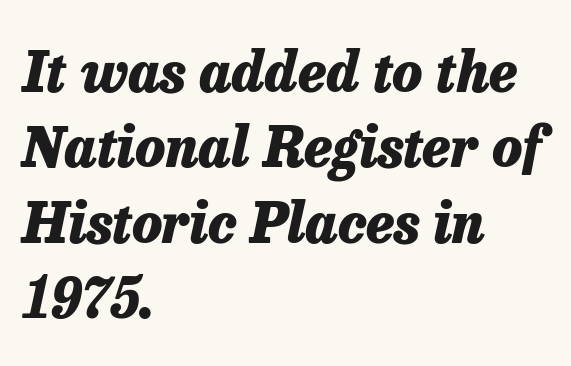
{"italic": "yes", "lean": "right", "slant_degrees": 13, "bold": "yes", "weight": "heavy", "width": "normal", "stroke_contrast": "low", "x_height": "medium", "monospaced": "no", "underline": "no", "align": "left", "line_spacing": "normal", "line_spacing_ratio": 1.37, "letter_spacing": "normal", "letter_spacing_em": 0.0, "glyph_px": 55}
